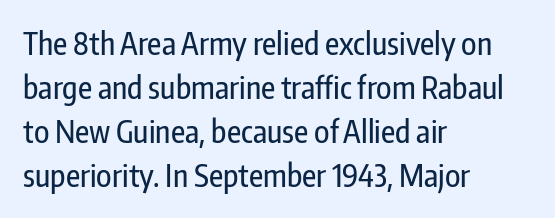
Q: Is the text italic (slanted)? A: No, it is upright.
Q: Is the typeface a serif or a sans-serif typeface? A: Sans-serif.
Q: Is the text underlined? A: No.
Q: How is the paragraph aligned? A: Left-aligned.
Q: Is the spacing between letters normal or unusually wide? A: Normal.
Q: Is the spacing between lines tight, normal or loose? A: Normal.
Q: Width (condensed, normal, or wide)? A: Condensed.
Q: Stroke contrast? A: Low.
Q: x-height? A: Medium.
Q: Monospaced? A: No.
